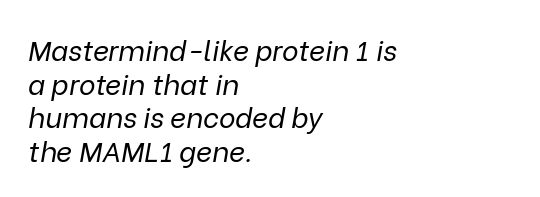
The gaps between neighbouring characters are ordinary and unremarkable. Character widths vary here, with narrow letters taking less room than wide ones. Vertical stems look standard width or narrower in stroke. Does the copy run flush right? No — it runs flush left. Slant detected: the letters are inclined. Has an underline been added? It has not.
